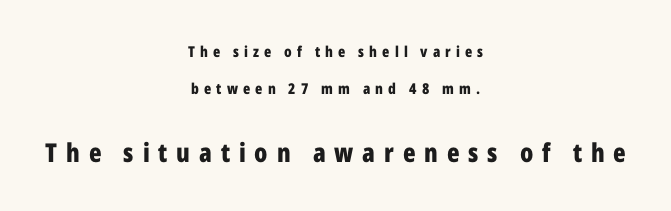
Chunky letters — that's bold for sure. Honestly, there is no underline to notice here at all. The face used here is rendered with a markedly widened letterfit. Characters remain perfectly vertical along every line.
